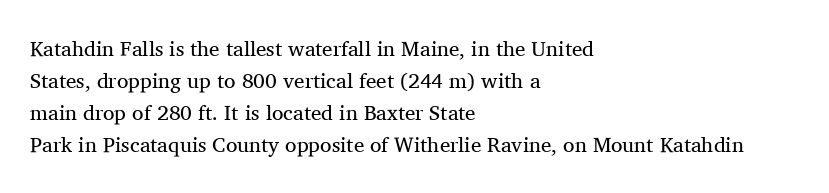
Is the block centered? No — it sits flush against the left margin. Honestly, the row spacing looks completely unremarkable. Check under the words: just untouched page. Ascenders rise straight up at ninety degrees. Nobody touched the tracking dial on this one.
